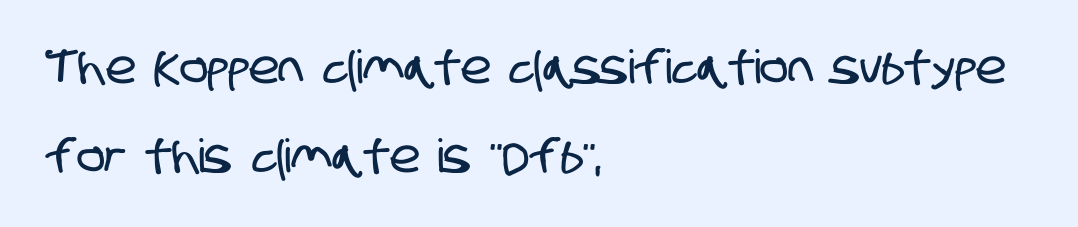
The image shows 46 px condensed sans-serif type; set left-aligned, loose line spacing (1.94x), normal letter spacing, not underlined; low stroke contrast and a large x-height.
